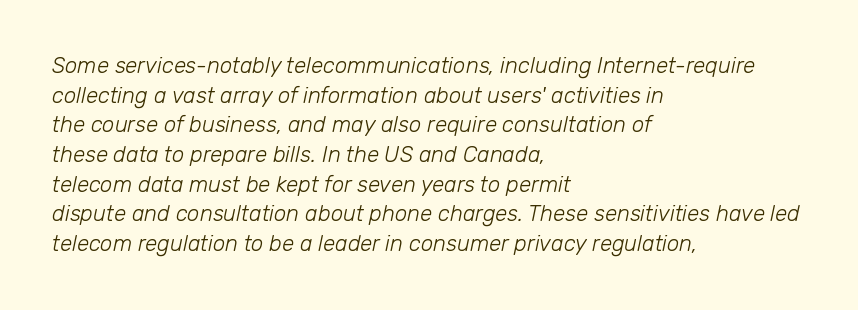
The image shows 22 px text type, italic (leaning right); set left-aligned, normal line spacing (1.35x), normal letter spacing, not underlined.
